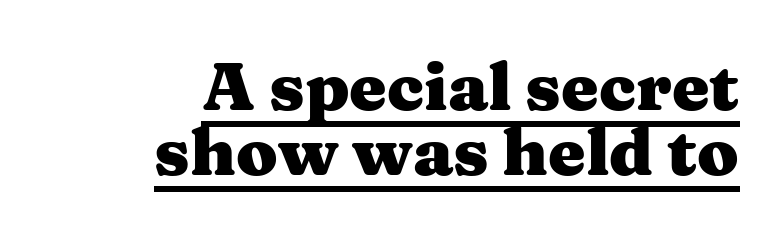
The image shows 67 px heavy, wide serif type, upright; set right-aligned, tight line spacing (0.97x), normal letter spacing, underlined; medium stroke contrast and a medium x-height.
